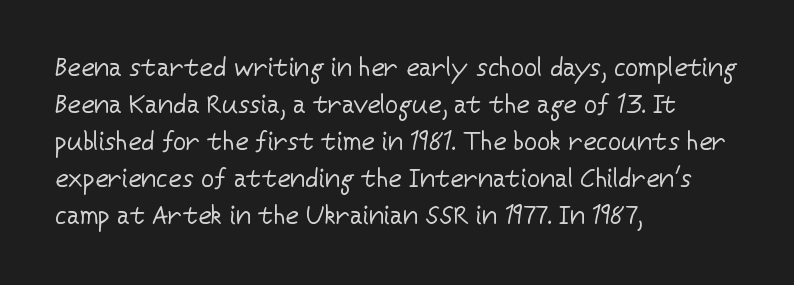
Q: Is the text bold? A: No.
Q: Is the text italic (slanted)? A: No, it is upright.
Q: Is the text underlined? A: No.
Q: How is the paragraph aligned? A: Left-aligned.
Q: Is the spacing between letters normal or unusually wide? A: Normal.
Q: Is the spacing between lines tight, normal or loose? A: Normal.
